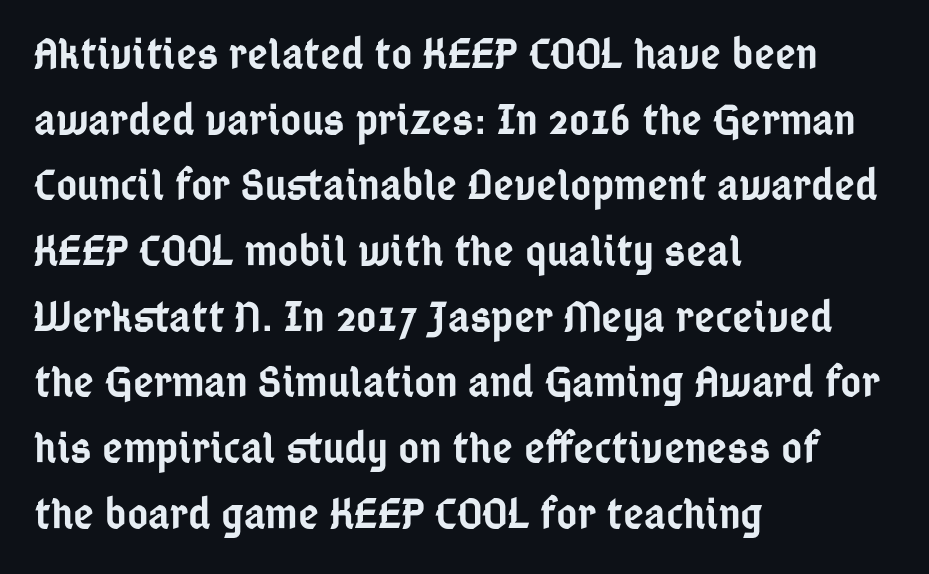
{"serif": "no", "italic": "no", "bold": "semi", "weight": "semibold", "width": "condensed", "stroke_contrast": "low", "x_height": "medium", "monospaced": "no", "underline": "no", "align": "left", "line_spacing": "normal", "line_spacing_ratio": 1.46, "letter_spacing": "normal", "letter_spacing_em": 0.0, "glyph_px": 45}
